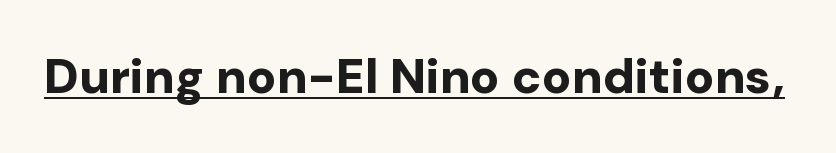
In terms of posture, this sample is upright. Looks like regular typesetting: each glyph gets only the width it needs. A typographer would call this underscored text. The rendering uses a bold face; every stroke is thick and dark. The letters carry no serifs — their stems end cleanly without finishing strokes. What stands out about the letter spacing? Nothing — it is the standard amount.
